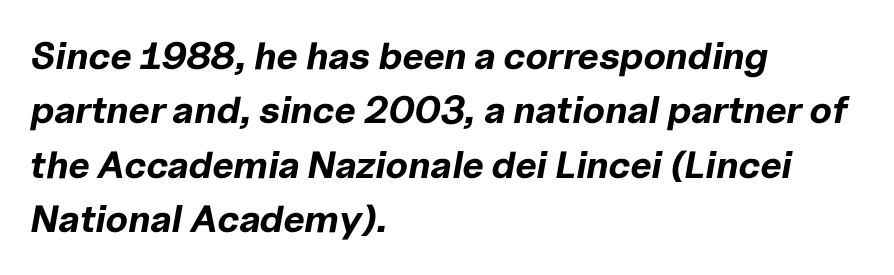
The image shows 38 px bold type, italic (leaning right); set left-aligned, normal line spacing (1.43x), normal letter spacing, not underlined; low stroke contrast and a medium x-height.
